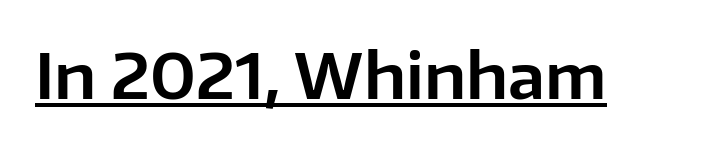
Think of a printed novel: that variable character pitch is what you see here. A continuous stroke trails under the words, as in a hyperlink. These lines are composed in type without serifs. The letters sit at their default tracking, neither squeezed nor spread.
